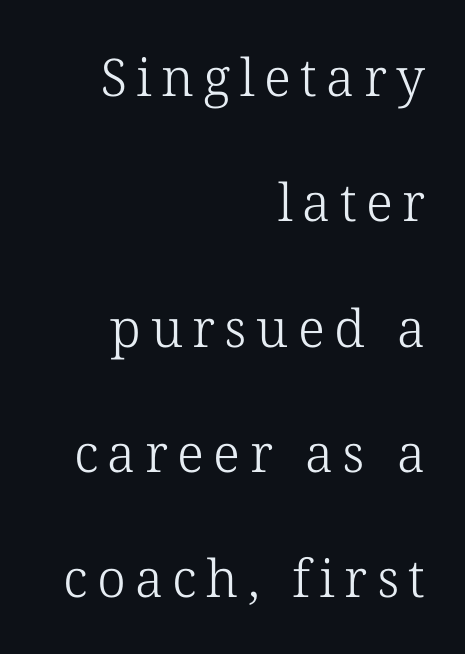
Where is the straight margin? On the right. These lines are rendered in a variable-pitch font. Is there any slant? The stems are plumb. This sample trades compactness for vertical openness between lines.
